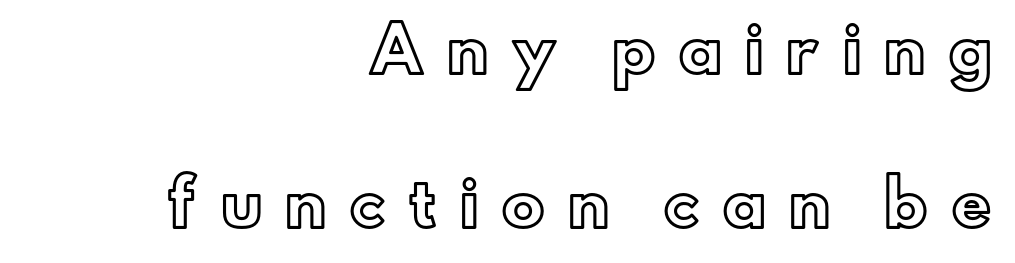
The rendering anchors every line to the right-hand side. Does extra space separate the letters? Yes, quite a lot of it. Notice the wide empty band between every row — that's loose leading. Letters rest on an invisible, unmarked baseline. Character widths vary here, with narrow letters taking less room than wide ones. Posture: straight, roman, zero tilt.
